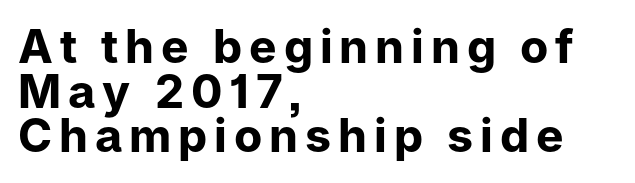
{"serif": "no", "italic": "no", "bold": "yes", "weight": "bold", "width": "normal", "stroke_contrast": "low", "x_height": "medium", "monospaced": "no", "underline": "no", "align": "left", "line_spacing": "tight", "line_spacing_ratio": 0.97, "glyph_px": 46}
